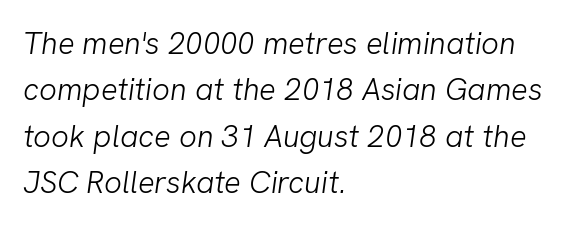
Q: Is the text bold? A: No.
Q: Is the typeface a serif or a sans-serif typeface? A: Sans-serif.
Q: Is the text underlined? A: No.
Q: How is the paragraph aligned? A: Left-aligned.
Q: Is the spacing between letters normal or unusually wide? A: Normal.
Q: Is the spacing between lines tight, normal or loose? A: Normal.
Q: Width (condensed, normal, or wide)? A: Normal.
Q: Stroke contrast? A: Low.
Q: x-height? A: Medium.
Q: Monospaced? A: No.
